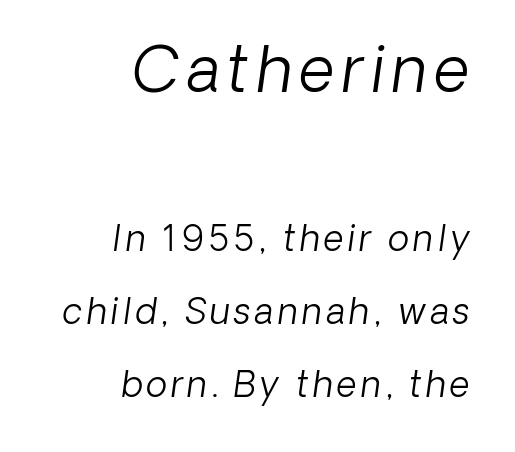
The image shows 62 px light sans-serif type; set right-aligned, loose line spacing (2.09x), not underlined; the first (top) block is 1.77x larger; low stroke contrast and a medium x-height.
